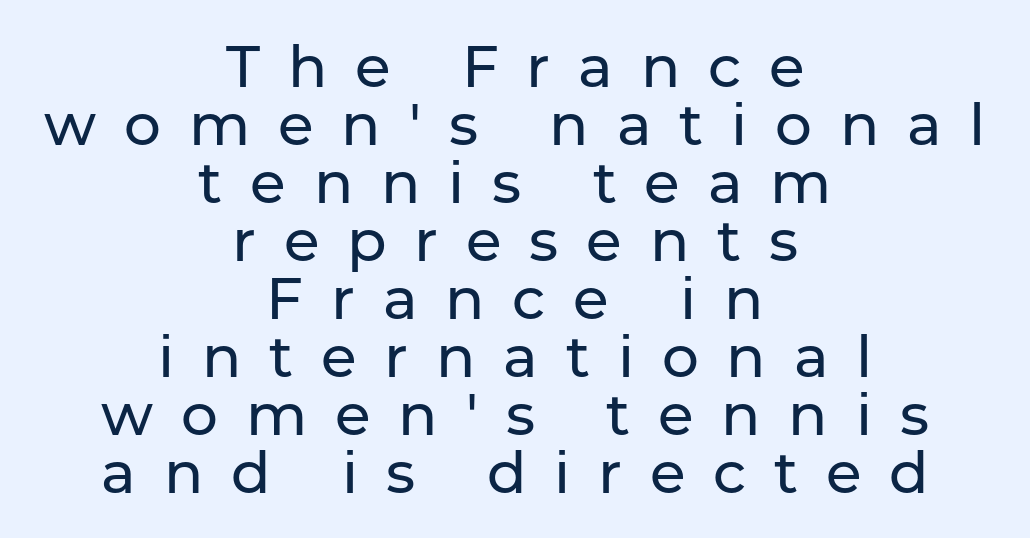
{"serif": "no", "italic": "no", "width": "normal", "stroke_contrast": "low", "x_height": "medium", "monospaced": "no", "underline": "no", "align": "center", "line_spacing": "tight", "line_spacing_ratio": 1.0, "letter_spacing": "wide", "letter_spacing_em": 0.48, "glyph_px": 58}
